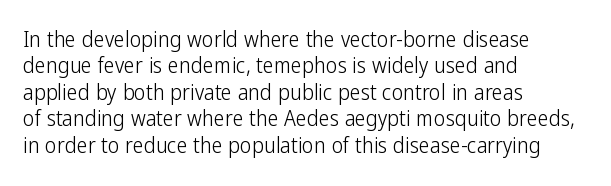
This sample uses an upright cut, with every glyph sitting square on the baseline. Underlining? Definitely not there. Heaviness? Minimal to ordinary, like unemphasized prose. Short note: letters normally spaced. Where is the straight margin? On the left.
